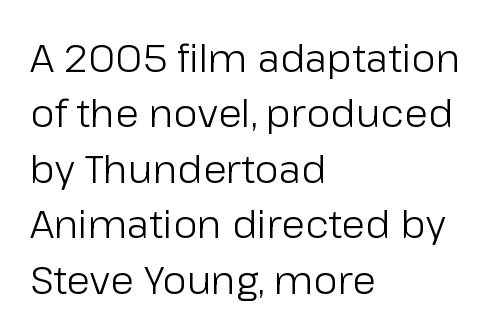
The image shows 39 px light sans-serif type, upright; set left-aligned, normal line spacing (1.42x), normal letter spacing, not underlined; low stroke contrast and a medium x-height.
